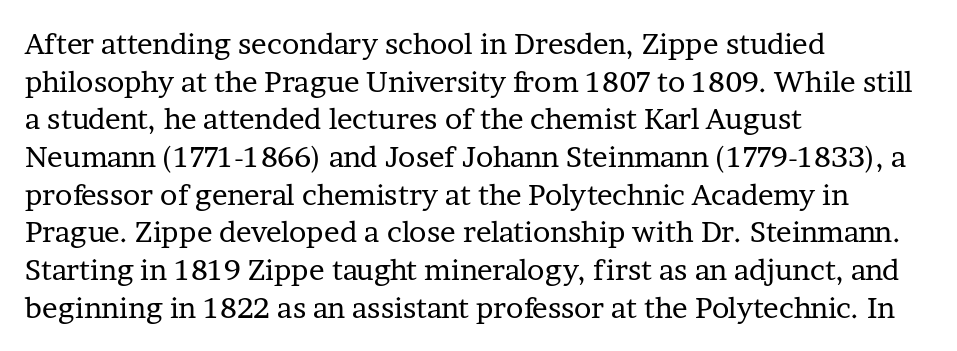
Q: Is the text bold? A: No.
Q: Is the text italic (slanted)? A: No, it is upright.
Q: Is the typeface a serif or a sans-serif typeface? A: Serif.
Q: Is the text underlined? A: No.
Q: How is the paragraph aligned? A: Left-aligned.
Q: Is the spacing between letters normal or unusually wide? A: Normal.
Q: Is the spacing between lines tight, normal or loose? A: Normal.
Q: Width (condensed, normal, or wide)? A: Normal.
Q: Stroke contrast? A: Low.
Q: x-height? A: Medium.
Q: Monospaced? A: No.
